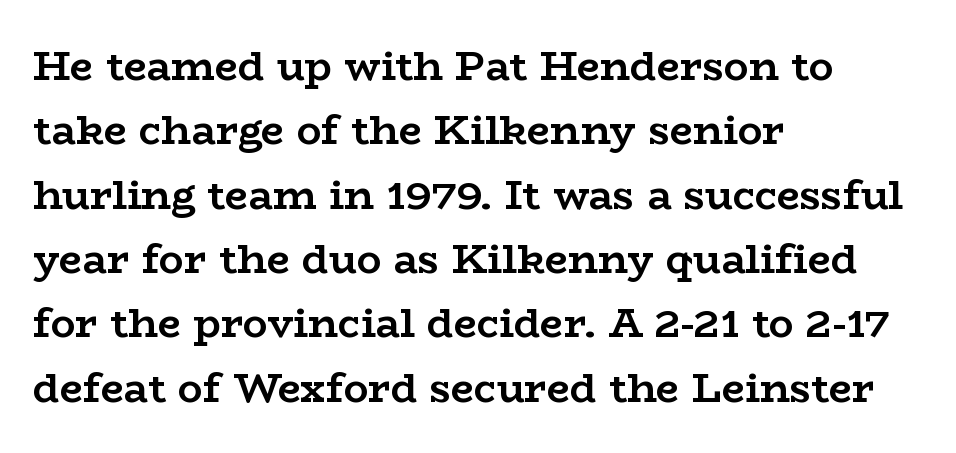
A dark, heavy texture on the line: the type is bold. The compositor pushed each line to the left boundary. The lettering stays uniformly vertical, giving the passage a roman look. The type family on display is of the serif kind.
